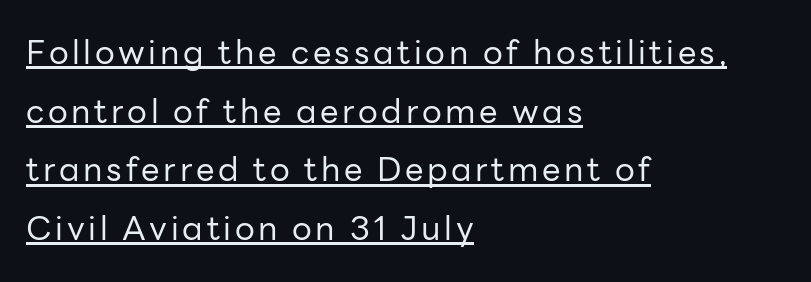
Q: Is the text bold? A: No.
Q: Is the text italic (slanted)? A: No, it is upright.
Q: Is the typeface a serif or a sans-serif typeface? A: Sans-serif.
Q: Is the text underlined? A: Yes.
Q: How is the paragraph aligned? A: Left-aligned.
Q: Width (condensed, normal, or wide)? A: Normal.
Q: Stroke contrast? A: Low.
Q: x-height? A: Medium.
Q: Monospaced? A: No.
